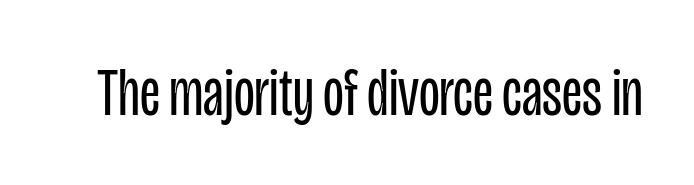
The image shows 68 px regular-weight, condensed sans-serif type, upright; set normal letter spacing, not underlined; low stroke contrast and a large x-height.
